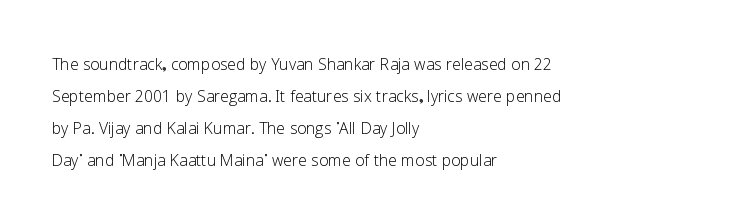
The image shows 21 px text type, upright; set left-aligned, normal line spacing (1.52x), normal letter spacing, not underlined.
